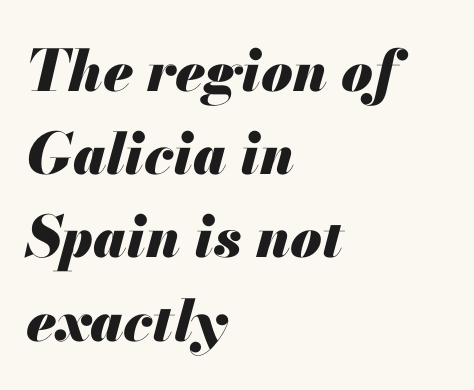
Quick note: interline space is typical. A typesetter would call this zero additional tracking. The axis of the letterforms is tilted away from vertical. Is this a fixed-width face? No — the glyphs have proportional, varying widths. The passage shown is emphatically bold.
